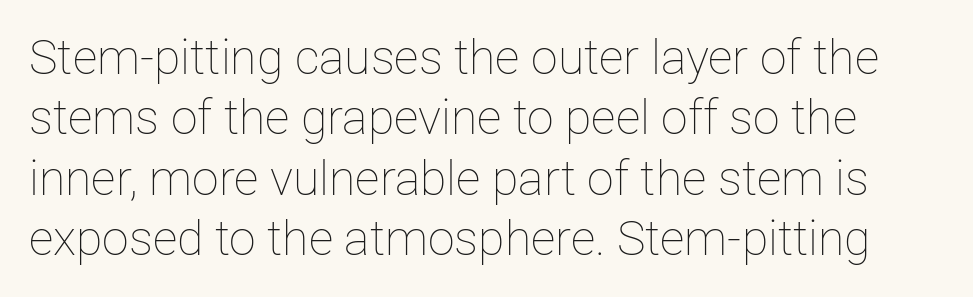
Q: Is the text bold? A: No.
Q: Is the text italic (slanted)? A: No, it is upright.
Q: Is the text underlined? A: No.
Q: Is the spacing between letters normal or unusually wide? A: Normal.
Q: Is the spacing between lines tight, normal or loose? A: Normal.
Q: Width (condensed, normal, or wide)? A: Normal.
Q: Stroke contrast? A: Low.
Q: x-height? A: Medium.
Q: Monospaced? A: No.
